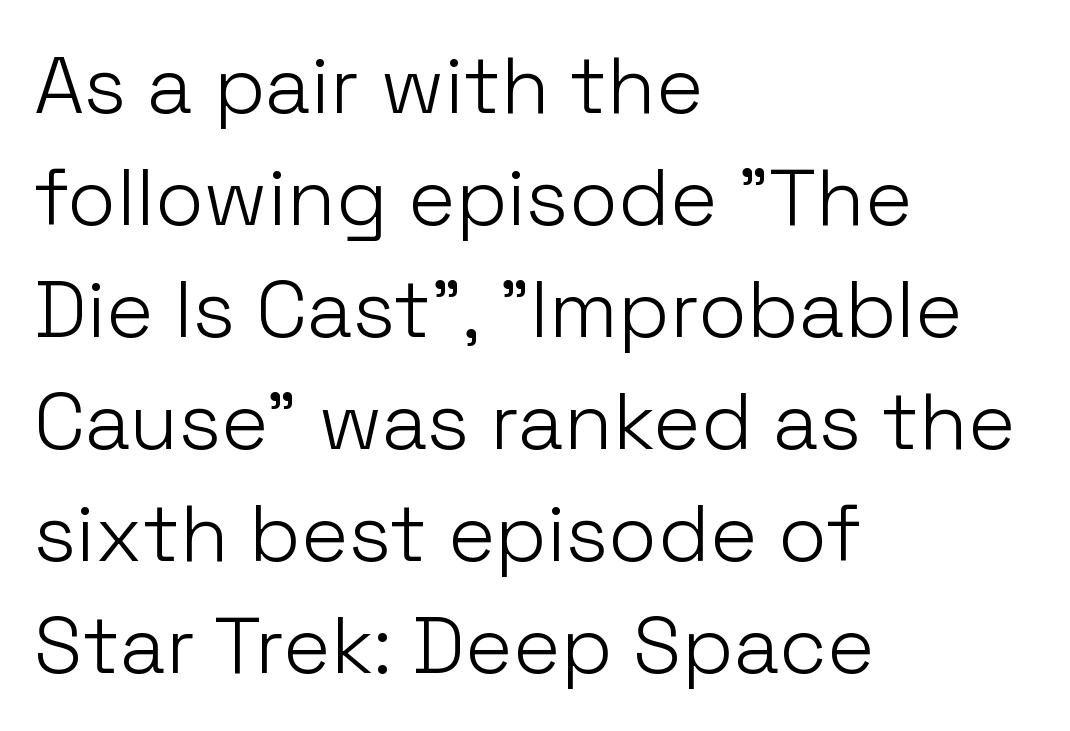
{"serif": "no", "italic": "no", "bold": "no", "weight": "light", "width": "normal", "stroke_contrast": "low", "x_height": "medium", "monospaced": "no", "underline": "no", "align": "left", "line_spacing": "normal", "line_spacing_ratio": 1.4, "letter_spacing": "normal", "letter_spacing_em": 0.0, "glyph_px": 80}
